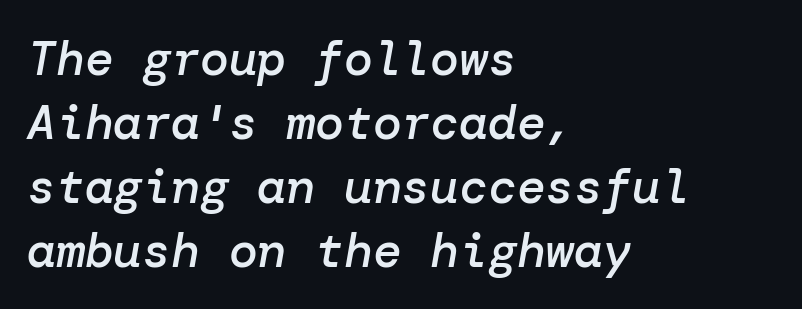
The image shows 48 px semibold type, italic (leaning right); set left-aligned, normal line spacing (1.33x), normal letter spacing, not underlined; low stroke contrast and a medium x-height.
